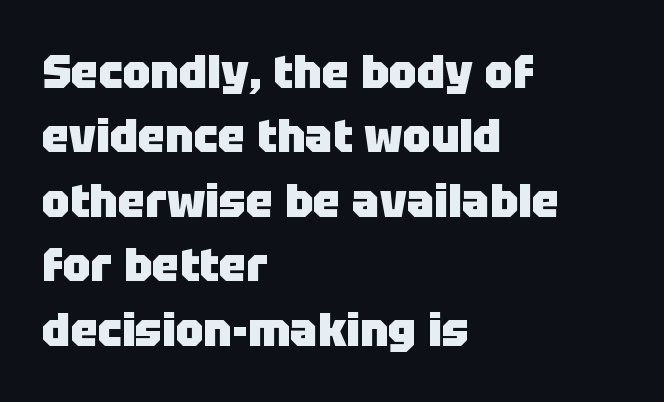
{"serif": "no", "italic": "no", "bold": "yes", "weight": "heavy", "width": "normal", "stroke_contrast": "low", "x_height": "large", "monospaced": "no", "underline": "no", "align": "left", "line_spacing": "normal", "line_spacing_ratio": 1.4, "letter_spacing": "normal", "letter_spacing_em": 0.0, "glyph_px": 46}
